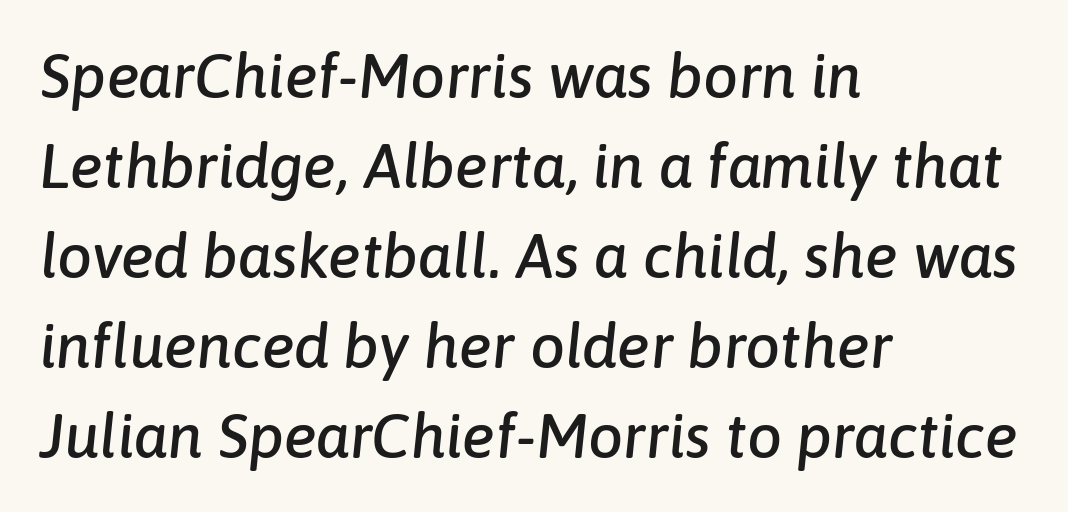
A typesetter would mark this as italic. A typesetter would call this zero additional tracking. A classic flush-left, rag-right setting is used for this passage. The rows are spaced the way most documents space them. Each row of text sits above clean, open space.
